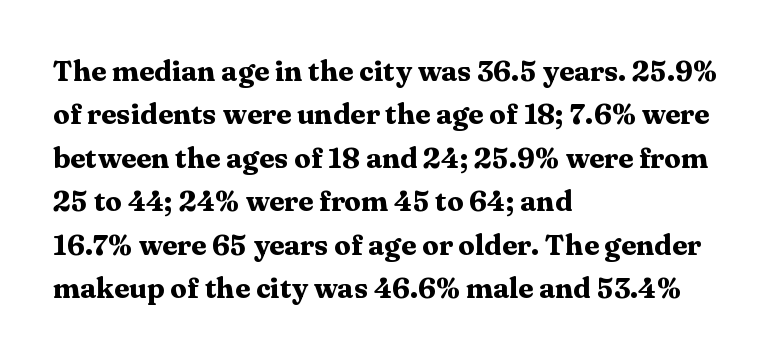
The image shows 28 px heavy, wide serif type, upright; set left-aligned, normal line spacing (1.55x), normal letter spacing, not underlined; medium stroke contrast and a medium x-height.
